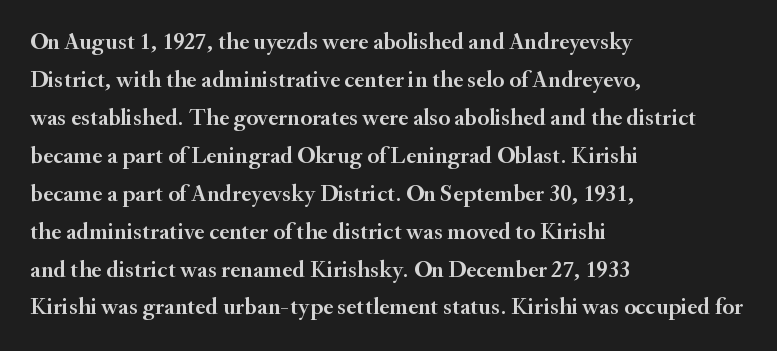
{"italic": "no", "underline": "no", "align": "left", "line_spacing": "normal", "line_spacing_ratio": 1.58, "letter_spacing": "normal", "letter_spacing_em": 0.0, "glyph_px": 24}
